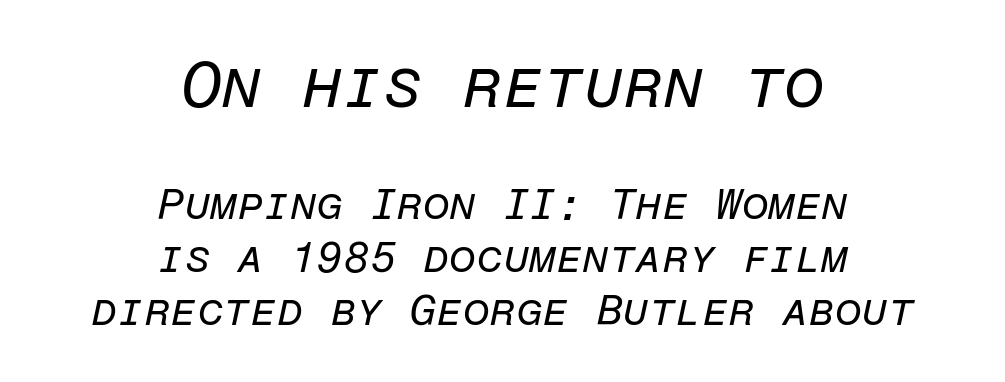
Q: Is the text bold? A: No.
Q: Is the text italic (slanted)? A: Yes, it leans right by about 12 degrees.
Q: Is the text underlined? A: No.
Q: How is the paragraph aligned? A: Centered.
Q: Is the spacing between letters normal or unusually wide? A: Normal.
Q: Which block of text is set in a larger size, the first (top) or the second (bottom)? A: The first (top) one.
Q: Width (condensed, normal, or wide)? A: Normal.
Q: Stroke contrast? A: Low.
Q: x-height? A: Medium.
Q: Monospaced? A: Yes.
